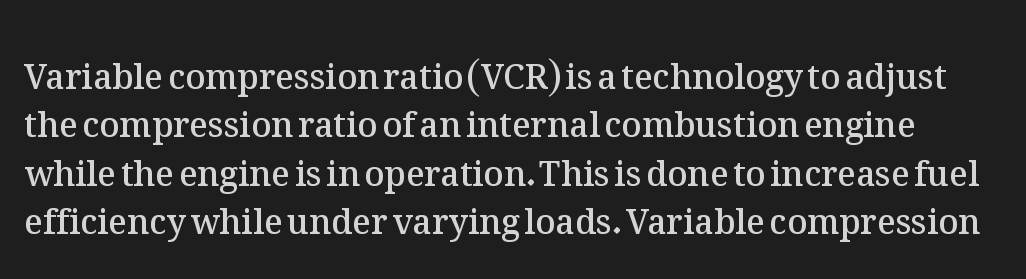
Q: Is the text bold? A: Semi-bold.
Q: Is the text italic (slanted)? A: No, it is upright.
Q: Is the text underlined? A: No.
Q: Is the spacing between letters normal or unusually wide? A: Normal.
Q: Is the spacing between lines tight, normal or loose? A: Normal.
Q: Width (condensed, normal, or wide)? A: Normal.
Q: Stroke contrast? A: Medium.
Q: x-height? A: Medium.
Q: Monospaced? A: No.
